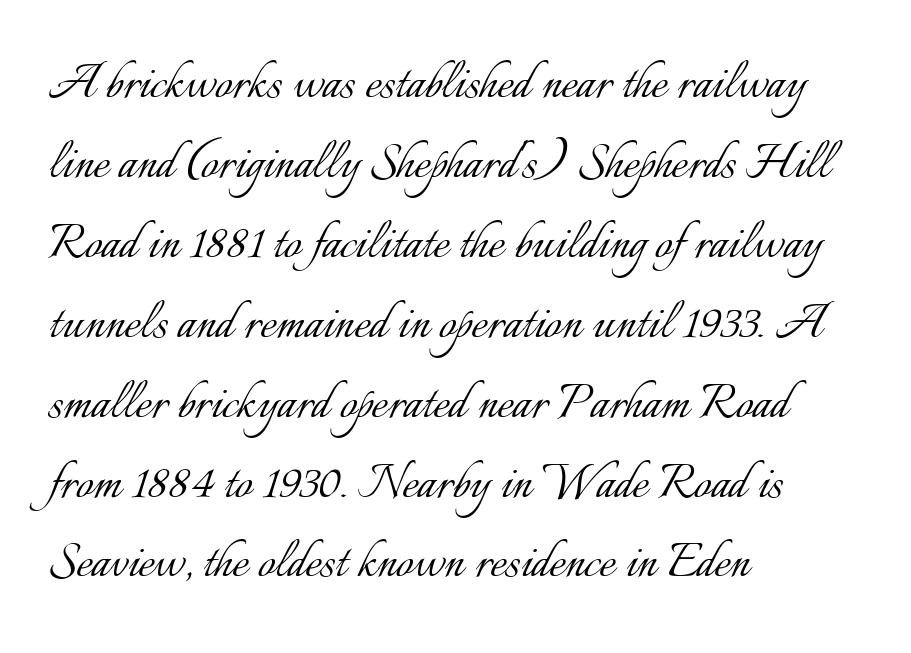
Q: Is the text bold? A: No.
Q: Is the text italic (slanted)? A: Yes.
Q: Is the text underlined? A: No.
Q: How is the paragraph aligned? A: Left-aligned.
Q: Is the spacing between letters normal or unusually wide? A: Normal.
Q: Is the spacing between lines tight, normal or loose? A: Normal.
Q: Width (condensed, normal, or wide)? A: Normal.
Q: Stroke contrast? A: Low.
Q: x-height? A: Small.
Q: Monospaced? A: No.
